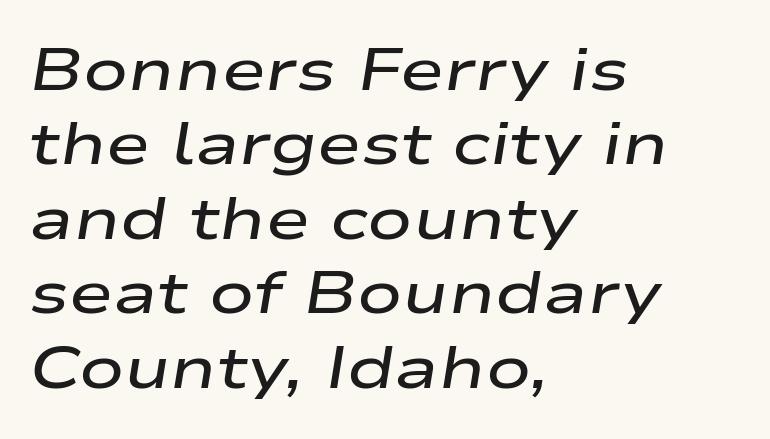
The image shows 60 px semibold, wide type, italic (leaning right); set left-aligned, line spacing 1.24x, normal letter spacing, not underlined; low stroke contrast and a medium x-height.
